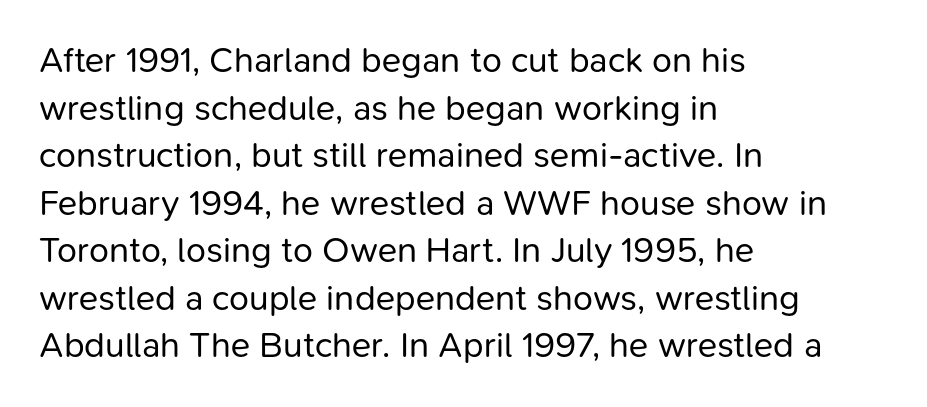
{"serif": "no", "italic": "no", "bold": "no", "weight": "regular", "width": "normal", "stroke_contrast": "low", "x_height": "medium", "monospaced": "no", "underline": "no", "align": "left", "line_spacing": "normal", "line_spacing_ratio": 1.32, "letter_spacing": "normal", "letter_spacing_em": 0.0, "glyph_px": 36}
